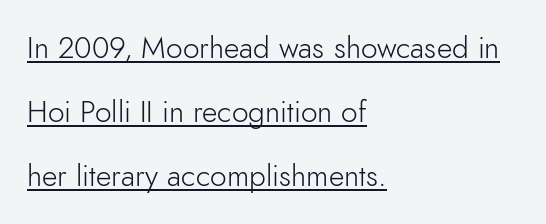
Q: Is the text bold? A: No.
Q: Is the text italic (slanted)? A: No, it is upright.
Q: Is the typeface a serif or a sans-serif typeface? A: Sans-serif.
Q: Is the text underlined? A: Yes.
Q: How is the paragraph aligned? A: Left-aligned.
Q: Is the spacing between letters normal or unusually wide? A: Normal.
Q: Is the spacing between lines tight, normal or loose? A: Loose.
Q: Width (condensed, normal, or wide)? A: Normal.
Q: Stroke contrast? A: Low.
Q: x-height? A: Small.
Q: Monospaced? A: No.
